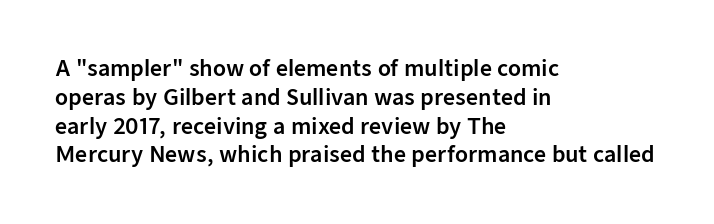
The compositor pushed each line to the left boundary. The strip under each line holds only bare page. When letters stand straight like this, we call the style roman or upright. Letter spacing: default. In terms of leading, this rendering sits right in the middle.
